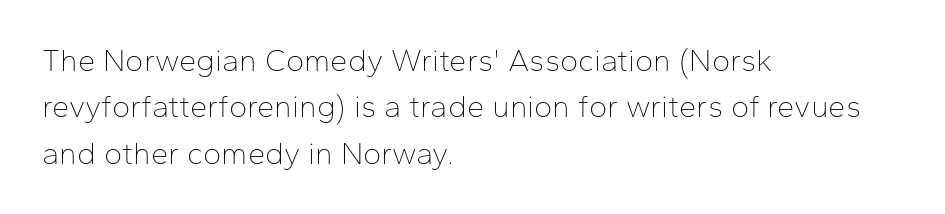
{"serif": "no", "italic": "no", "bold": "no", "weight": "thin", "width": "normal", "stroke_contrast": "low", "x_height": "medium", "monospaced": "no", "underline": "no", "align": "left", "line_spacing": "normal", "line_spacing_ratio": 1.5, "letter_spacing": "normal", "letter_spacing_em": 0.0, "glyph_px": 31}
